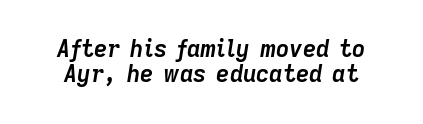
Q: Is the text bold? A: Yes.
Q: Is the text italic (slanted)? A: Yes, it leans right by about 9 degrees.
Q: Is the text underlined? A: No.
Q: Is the spacing between letters normal or unusually wide? A: Normal.
Q: Is the spacing between lines tight, normal or loose? A: Tight.
